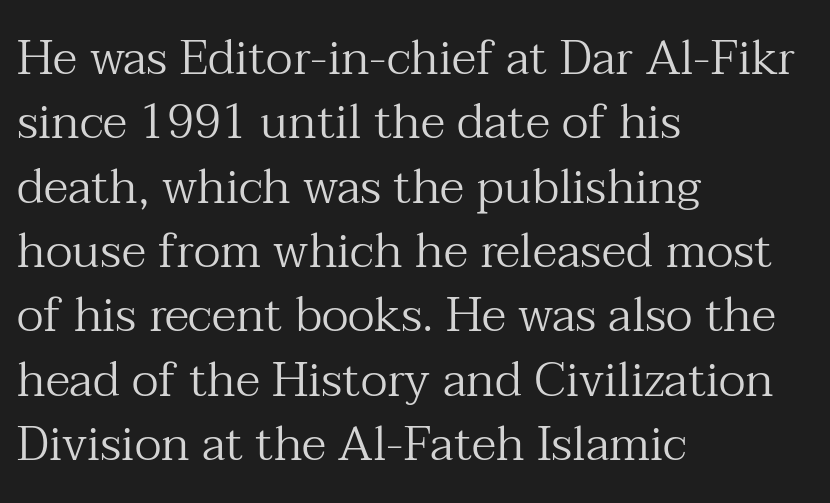
The image shows 48 px regular-weight serif type, upright; set left-aligned, normal line spacing (1.34x), normal letter spacing, not underlined; medium stroke contrast and a medium x-height.
